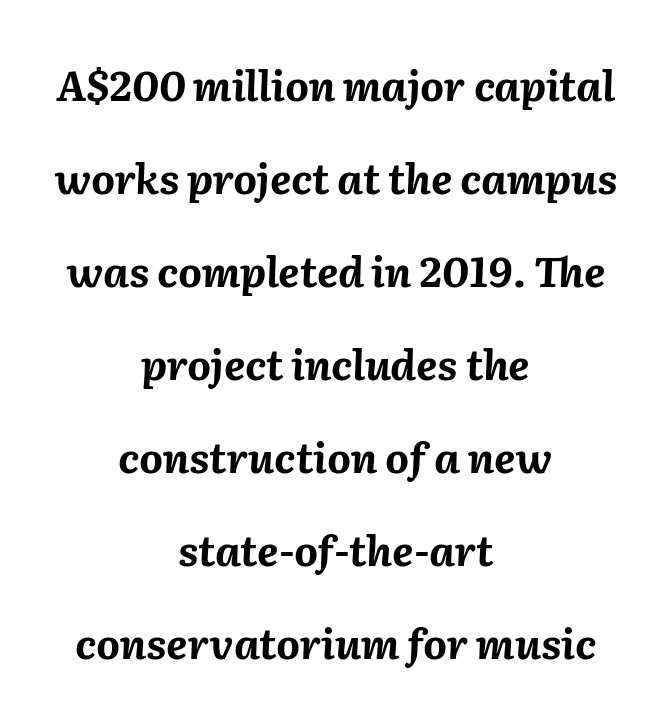
Both edges are ragged and mirror each other, which tells us the setting is centered. Rows of type keep a wide berth in the vertical direction. Italic? Definitely — the glyphs are oblique. Descenders are the only things crossing below the line.
